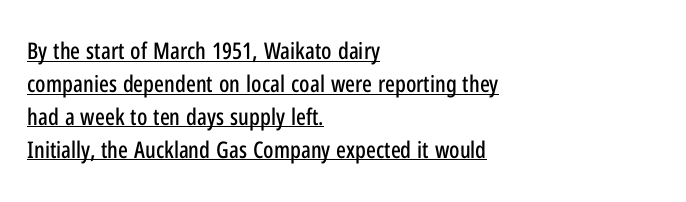
Vertically, the passage feels balanced, rows spaced as you'd expect. This sample uses an upright cut, with every glyph sitting square on the baseline. Beneath each row of characters lies a ruled line. Tracking here is standard; glyphs follow each other at the usual distance. Typeset ragged right — the left edge is the straight one.
